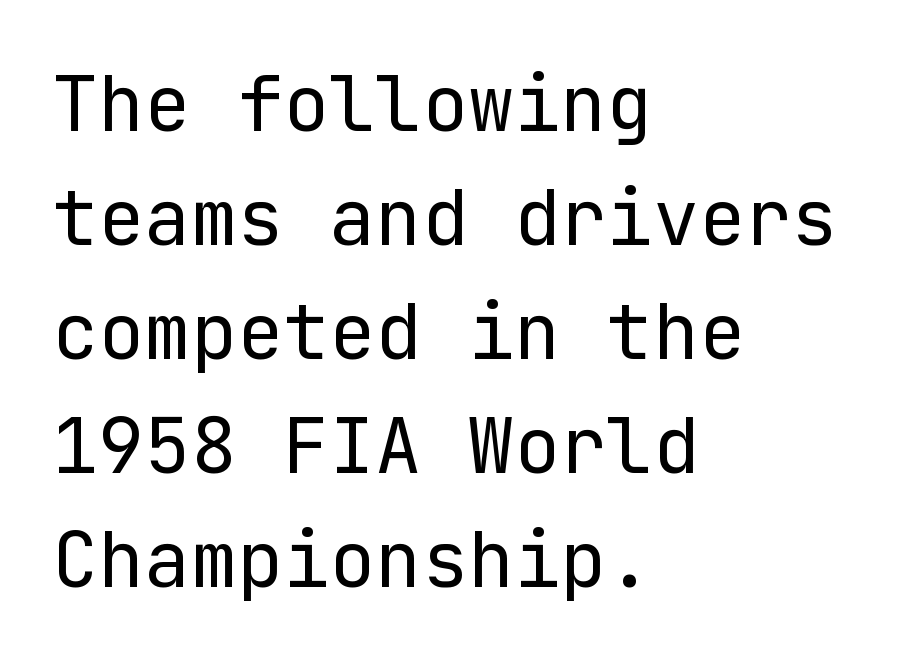
Q: Is the text bold? A: No.
Q: Is the text italic (slanted)? A: No, it is upright.
Q: Is the typeface a serif or a sans-serif typeface? A: Sans-serif.
Q: Is the text underlined? A: No.
Q: How is the paragraph aligned? A: Left-aligned.
Q: Is the spacing between letters normal or unusually wide? A: Normal.
Q: Is the spacing between lines tight, normal or loose? A: Normal.
Q: Width (condensed, normal, or wide)? A: Normal.
Q: Stroke contrast? A: Low.
Q: x-height? A: Medium.
